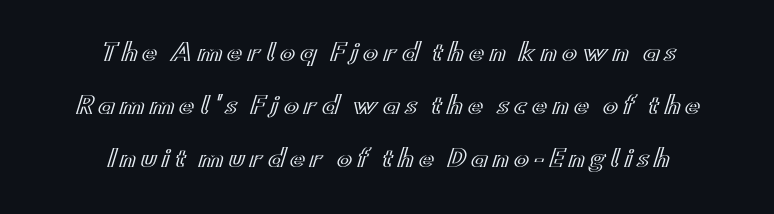
Q: Is the text italic (slanted)? A: Yes.
Q: Is the text underlined? A: No.
Q: How is the paragraph aligned? A: Centered.
Q: Is the spacing between letters normal or unusually wide? A: Unusually wide.
Q: Is the spacing between lines tight, normal or loose? A: Loose.
